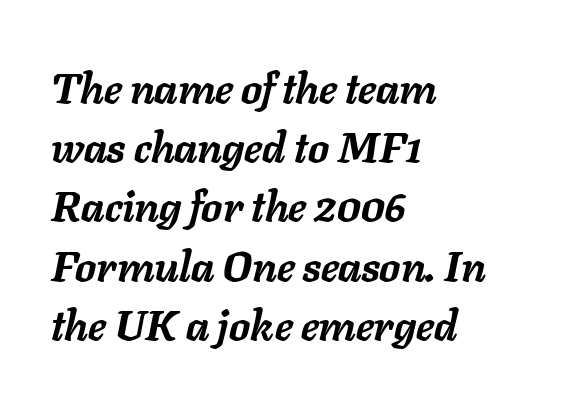
The face used here has a pronounced slope to its letters. Characters follow at the spacing the type designer built in. In CSS terms this would be text-align: left. The zone under the glyphs is completely vacant. The characters look thick and weighty, a clear bold.
